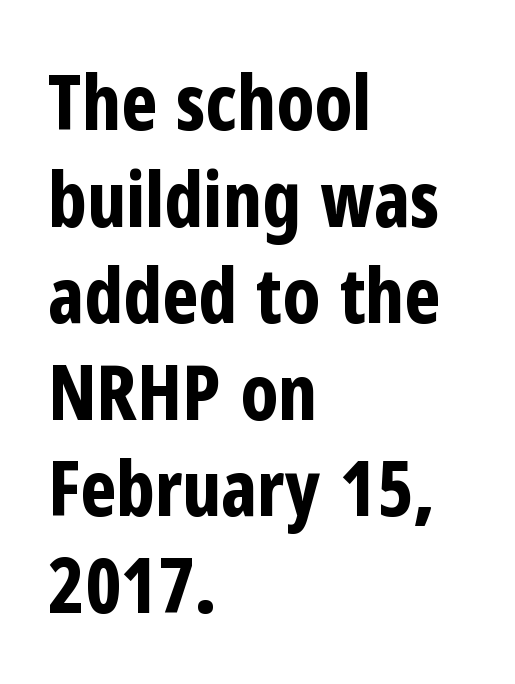
Successive baselines arrive at the customary interval. Is there any slant? The stems are plumb. Emphasis by weight is at full strength: bold. Nope, no serifs anywhere on these letters. Is the letter spacing exaggerated? No — it looks like the ordinary default.
